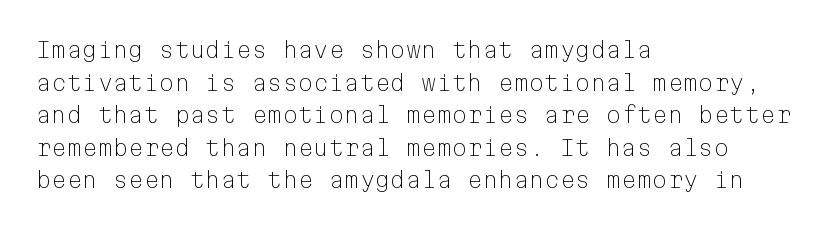
Q: Is the text bold? A: No.
Q: Is the text italic (slanted)? A: No, it is upright.
Q: Is the text underlined? A: No.
Q: How is the paragraph aligned? A: Left-aligned.
Q: Is the spacing between letters normal or unusually wide? A: Normal.
Q: Is the spacing between lines tight, normal or loose? A: Normal.
